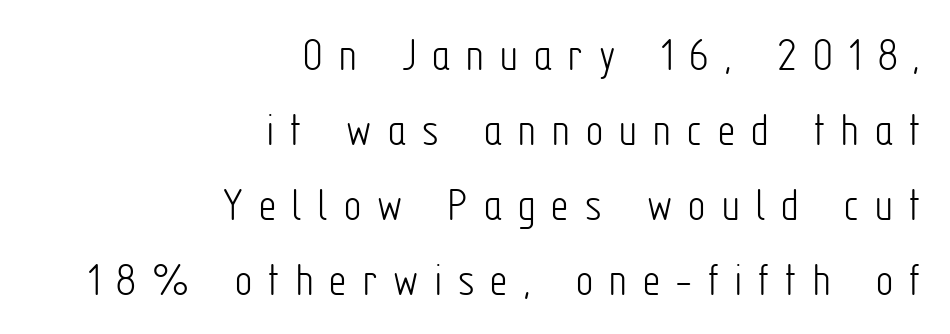
The image shows 48 px light, condensed sans-serif type, upright; set right-aligned, normal line spacing (1.56x), unusually wide letter spacing (+0.34 em), not underlined; low stroke contrast and a medium x-height.
